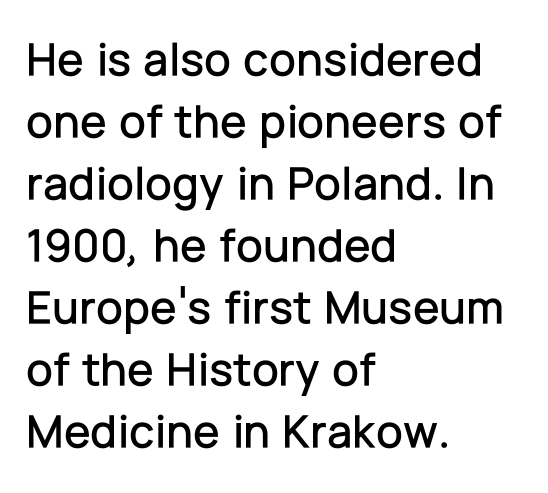
Serif or sans? Sans — the stroke terminals are bare. The typography opts for an upright posture over an oblique one. These lines stack with their left ends in a neat column. Spacing between characters is what you'd get straight out of the box. Vertical spacing — default. Looks like regular typesetting: each glyph gets only the width it needs.
